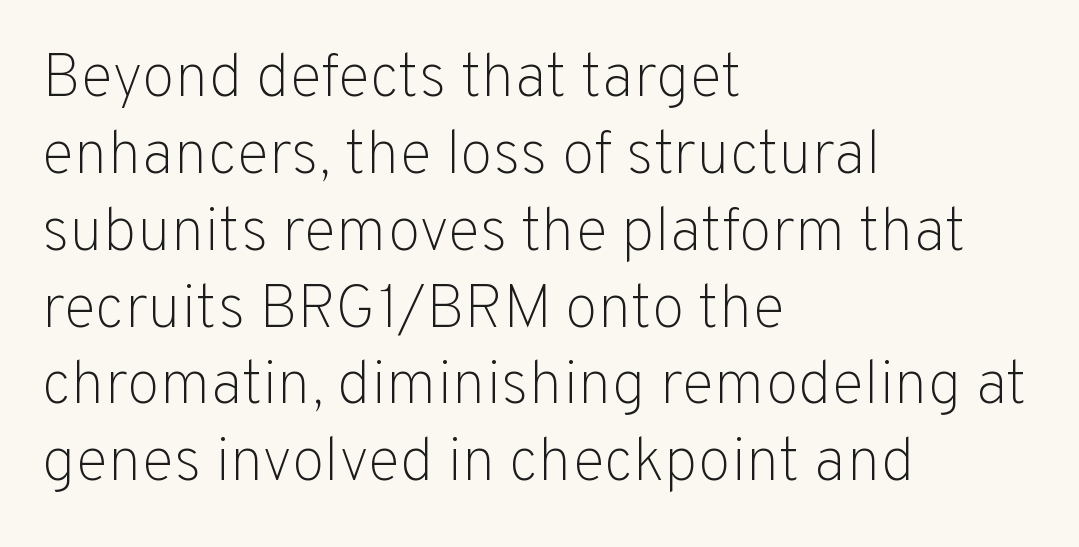
Observe the absence of serifs on each vertical stroke in this sample. This sample has the flowing, uneven cadence of proportional lettering. In terms of leading, this rendering sits right in the middle. Between one letter and the next there's only the usual sliver of space. The weight would be labelled regular, book, light, or lighter still. The baseline area is clear.
